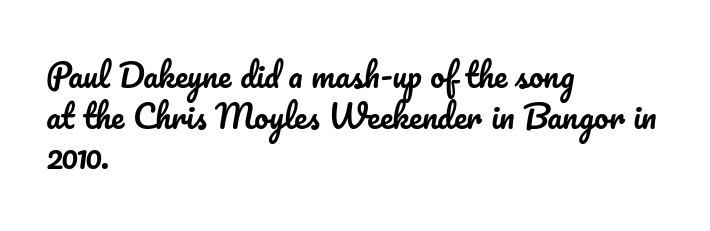
Q: Is the text italic (slanted)? A: Yes.
Q: Is the text underlined? A: No.
Q: How is the paragraph aligned? A: Left-aligned.
Q: Is the spacing between letters normal or unusually wide? A: Normal.
Q: Is the spacing between lines tight, normal or loose? A: Normal.
Q: Width (condensed, normal, or wide)? A: Normal.
Q: Stroke contrast? A: Low.
Q: x-height? A: Small.
Q: Monospaced? A: No.
